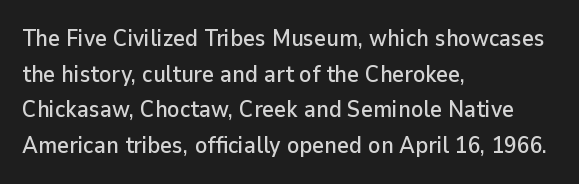
{"italic": "no", "underline": "no", "align": "left", "line_spacing": "normal", "line_spacing_ratio": 1.55, "letter_spacing": "normal", "letter_spacing_em": 0.0, "glyph_px": 23}
